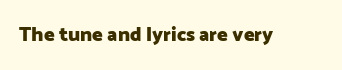
Q: Is the text bold? A: Yes.
Q: Is the text italic (slanted)? A: No, it is upright.
Q: Is the text underlined? A: No.
Q: Is the spacing between letters normal or unusually wide? A: Normal.
